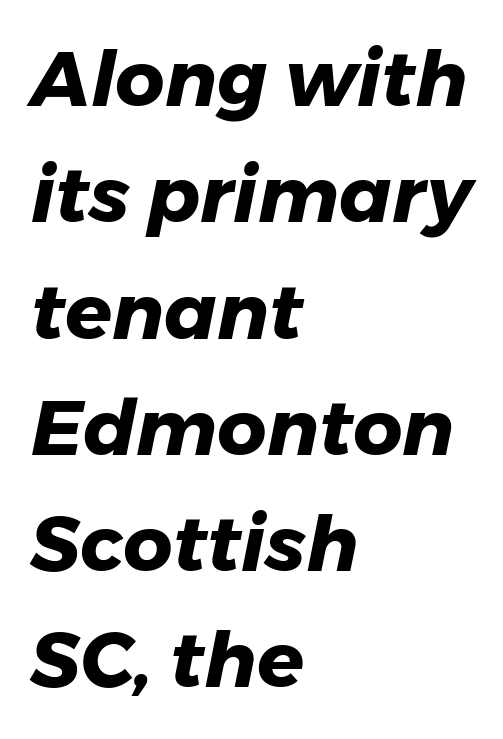
{"italic": "yes", "lean": "right", "slant_degrees": 11, "bold": "yes", "weight": "heavy", "width": "normal", "stroke_contrast": "low", "x_height": "medium", "monospaced": "no", "underline": "no", "align": "left", "line_spacing": "normal", "line_spacing_ratio": 1.51, "letter_spacing": "normal", "letter_spacing_em": 0.0, "glyph_px": 77}
